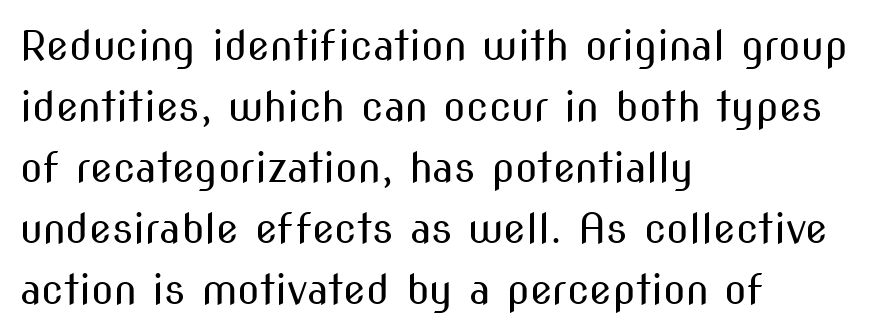
Q: Is the text bold? A: No.
Q: Is the text italic (slanted)? A: No, it is upright.
Q: Is the typeface a serif or a sans-serif typeface? A: Sans-serif.
Q: Is the text underlined? A: No.
Q: How is the paragraph aligned? A: Left-aligned.
Q: Is the spacing between letters normal or unusually wide? A: Normal.
Q: Is the spacing between lines tight, normal or loose? A: Normal.
Q: Width (condensed, normal, or wide)? A: Condensed.
Q: Stroke contrast? A: Medium.
Q: x-height? A: Medium.
Q: Monospaced? A: No.
